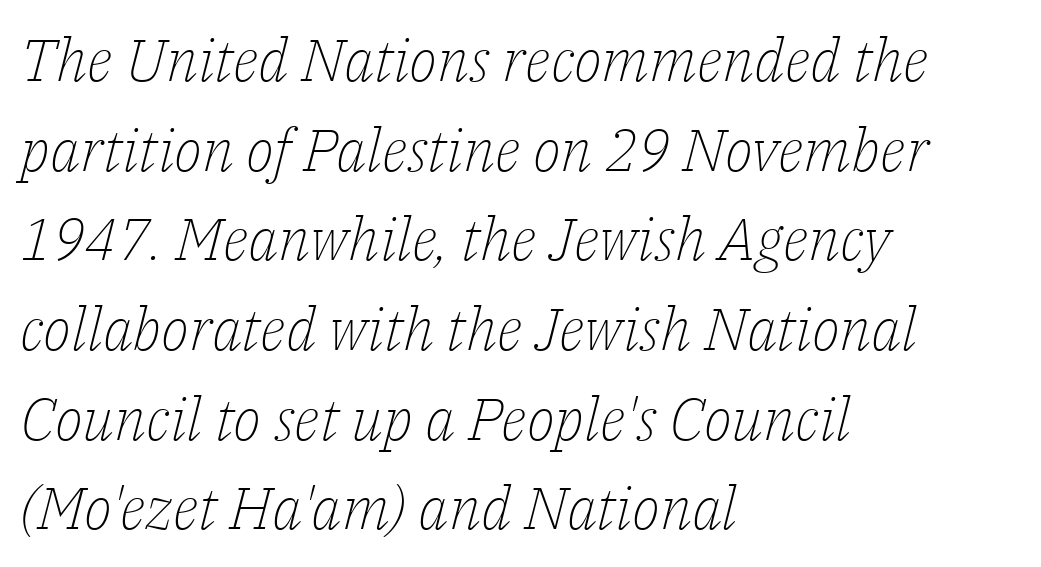
Honestly, the letter spacing is just normal — you wouldn't notice it. The space between consecutive lines is moderate. A clean baseline with only descenders dipping below it. When letters slant like this, we call the style italic. Character widths vary here, with narrow letters taking less room than wide ones. The rendering shows small feet on the letterforms — a serif design.
